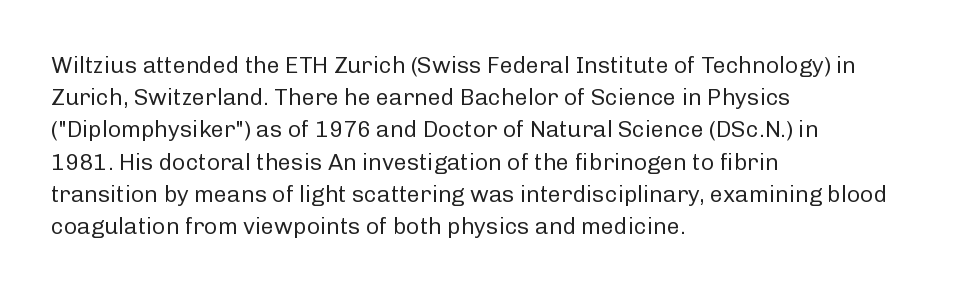
The image shows 23 px text type, upright; set left-aligned, normal line spacing (1.4x), normal letter spacing, not underlined.
